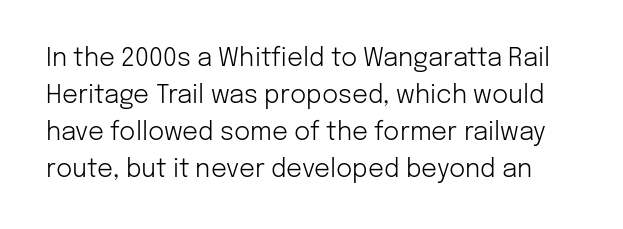
{"italic": "no", "bold": "no", "underline": "no", "line_spacing": "normal", "line_spacing_ratio": 1.48, "letter_spacing": "normal", "letter_spacing_em": 0.0, "glyph_px": 25}
